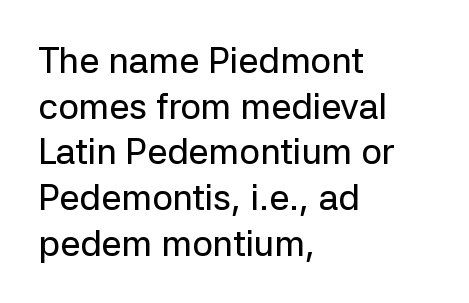
In CSS terms this would be text-align: left. Serif or sans? Sans — the stroke terminals are bare. Here the glyphs are tracked normally, forming tight word shapes. Beneath every word, the page is bare.
